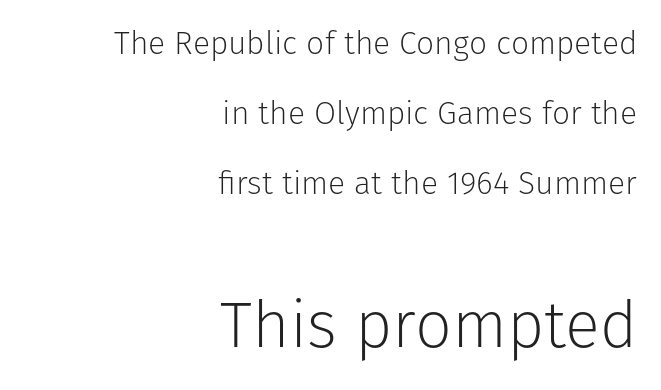
These two chunks differ in scale, with the bottom chunk taking the larger measure. Unlike italic type, these characters show no tilt at all. Leftover space on each line is placed entirely before the opening word. The words here are not underlined. The letters look calm and open, with moderate or lighter stems.
